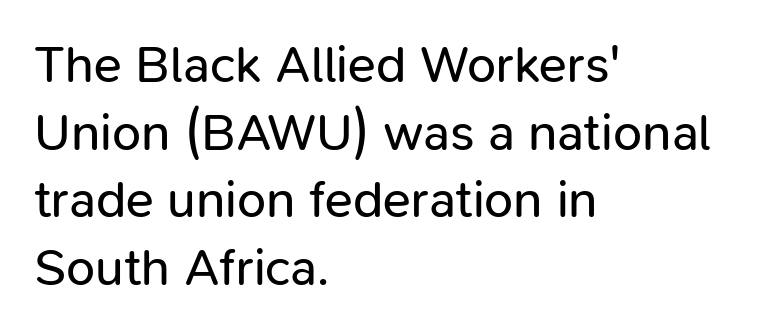
Q: Is the text bold? A: No.
Q: Is the text italic (slanted)? A: No, it is upright.
Q: Is the typeface a serif or a sans-serif typeface? A: Sans-serif.
Q: Is the text underlined? A: No.
Q: How is the paragraph aligned? A: Left-aligned.
Q: Is the spacing between letters normal or unusually wide? A: Normal.
Q: Is the spacing between lines tight, normal or loose? A: Normal.
Q: Width (condensed, normal, or wide)? A: Normal.
Q: Stroke contrast? A: Low.
Q: x-height? A: Medium.
Q: Monospaced? A: No.
